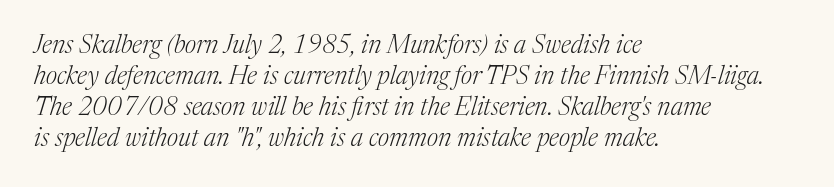
The image shows 25 px text type, italic (leaning right); set left-aligned, line spacing 1.24x, normal letter spacing, not underlined.
